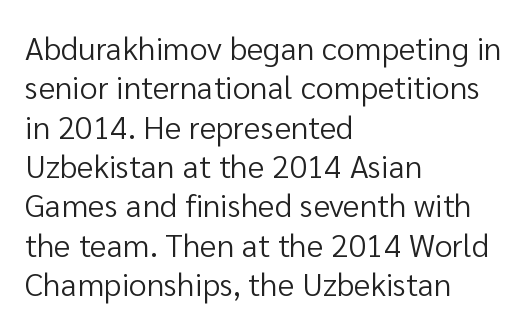
Nothing heavy about these letters — not bold at all. Each row of text sits above clean, open space. A student would call this left alignment; a typographer would say flush left, rag right. No feet cap the strokes, marking this as sans-serif type.
